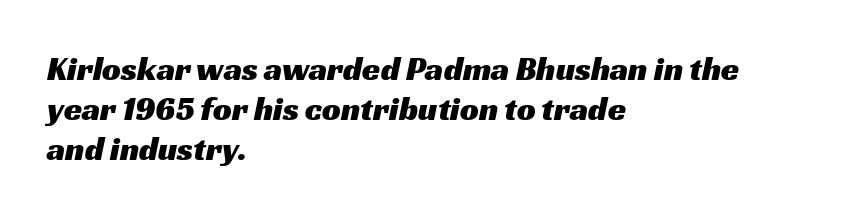
{"serif": "no", "width": "wide", "stroke_contrast": "medium", "x_height": "medium", "monospaced": "no", "underline": "no", "align": "left", "line_spacing_ratio": 1.21, "letter_spacing": "normal", "letter_spacing_em": 0.0, "glyph_px": 33}
